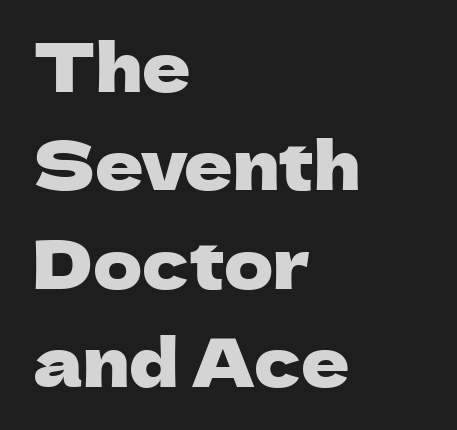
{"serif": "no", "italic": "no", "width": "normal", "stroke_contrast": "low", "x_height": "medium", "monospaced": "no", "underline": "no", "align": "left", "line_spacing": "normal", "line_spacing_ratio": 1.47, "letter_spacing": "normal", "letter_spacing_em": 0.0, "glyph_px": 67}
